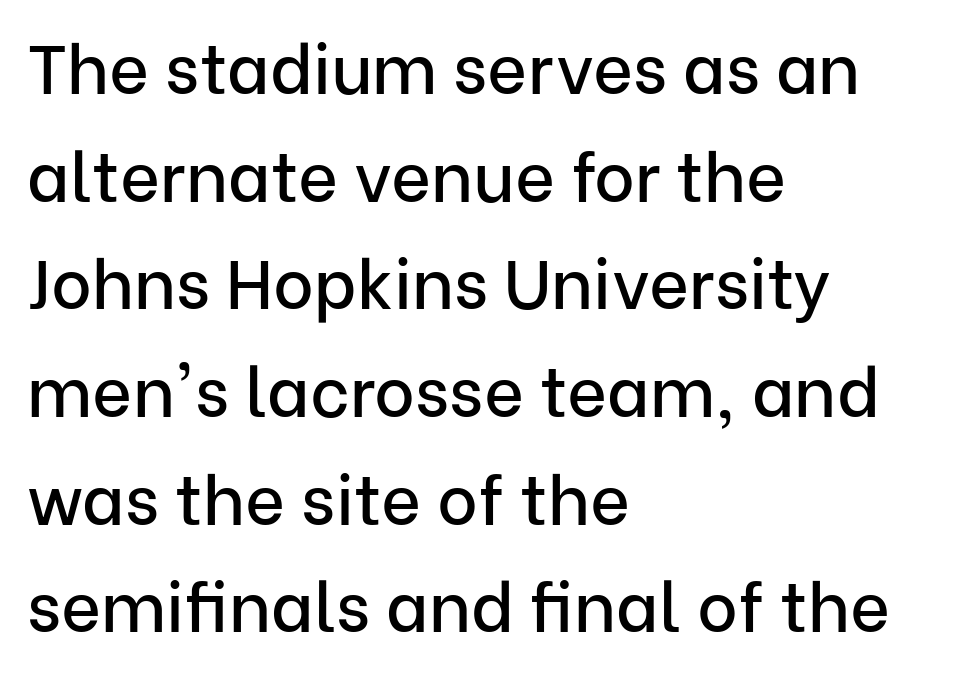
Q: Is the text italic (slanted)? A: No, it is upright.
Q: Is the typeface a serif or a sans-serif typeface? A: Sans-serif.
Q: Is the text underlined? A: No.
Q: How is the paragraph aligned? A: Left-aligned.
Q: Is the spacing between letters normal or unusually wide? A: Normal.
Q: Is the spacing between lines tight, normal or loose? A: Normal.
Q: Width (condensed, normal, or wide)? A: Normal.
Q: Stroke contrast? A: Low.
Q: x-height? A: Medium.
Q: Monospaced? A: No.
